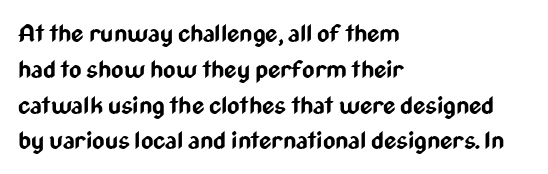
{"italic": "no", "bold": "yes", "underline": "no", "align": "left", "line_spacing": "normal", "line_spacing_ratio": 1.49, "letter_spacing": "normal", "letter_spacing_em": 0.0, "glyph_px": 24}
